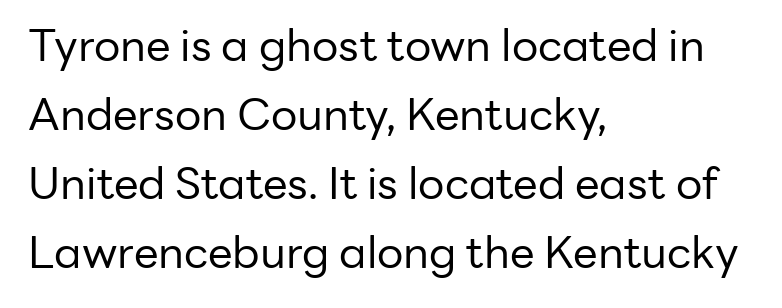
The image shows 44 px regular-weight sans-serif type, upright; set left-aligned, normal line spacing (1.57x), normal letter spacing, not underlined; low stroke contrast and a medium x-height.
